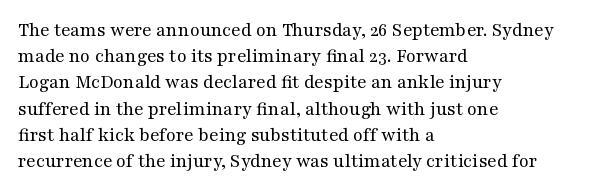
Q: Is the text bold? A: No.
Q: Is the text italic (slanted)? A: No, it is upright.
Q: Is the text underlined? A: No.
Q: How is the paragraph aligned? A: Left-aligned.
Q: Is the spacing between letters normal or unusually wide? A: Normal.
Q: Is the spacing between lines tight, normal or loose? A: Normal.
